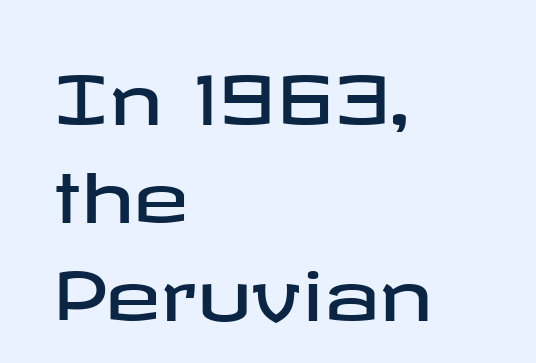
{"serif": "no", "italic": "no", "width": "wide", "stroke_contrast": "low", "x_height": "medium", "underline": "no", "align": "left", "line_spacing": "normal", "line_spacing_ratio": 1.46, "letter_spacing": "normal", "letter_spacing_em": 0.0, "glyph_px": 67}
